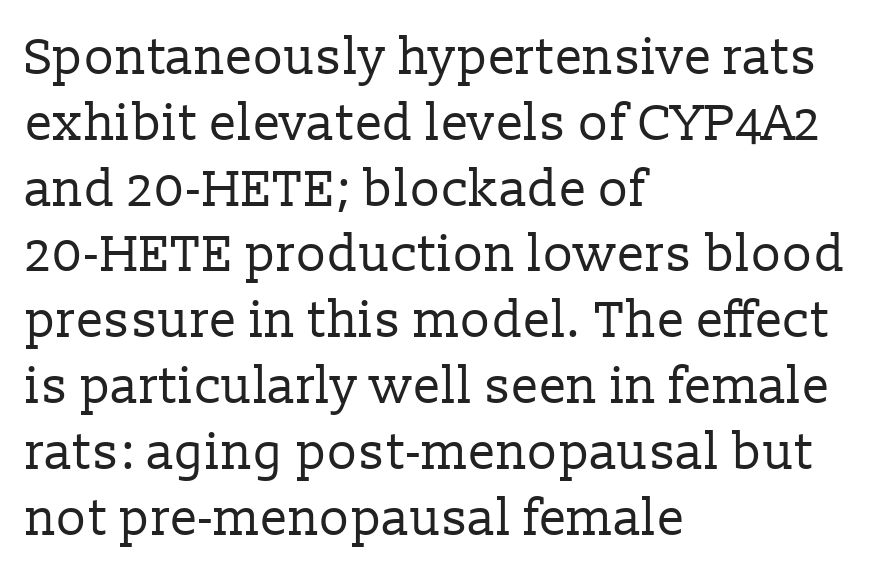
{"serif": "yes", "italic": "no", "bold": "no", "weight": "regular", "width": "normal", "stroke_contrast": "low", "x_height": "medium", "monospaced": "no", "underline": "no", "align": "left", "line_spacing": "normal", "line_spacing_ratio": 1.29, "letter_spacing": "normal", "letter_spacing_em": 0.0, "glyph_px": 51}
